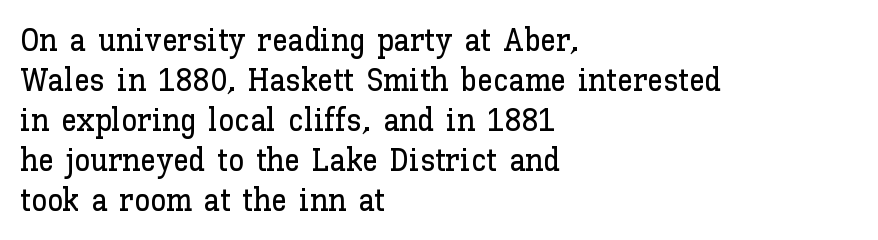
Q: Is the text italic (slanted)? A: No, it is upright.
Q: Is the text underlined? A: No.
Q: How is the paragraph aligned? A: Left-aligned.
Q: Is the spacing between letters normal or unusually wide? A: Normal.
Q: Is the spacing between lines tight, normal or loose? A: Normal.
Q: Width (condensed, normal, or wide)? A: Normal.
Q: Stroke contrast? A: Low.
Q: x-height? A: Medium.
Q: Monospaced? A: No.
